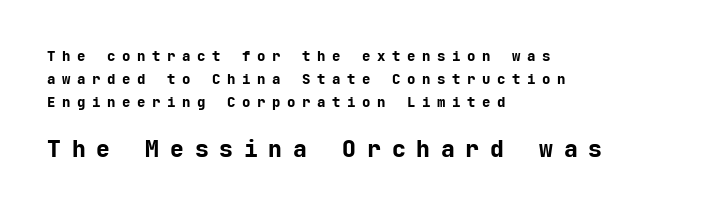
How would I describe the line gaps? Plain and ordinary. Each row of text sits above clean, open space. Weight: bold. Posture: straight, roman, zero tilt. The passage is arranged the way most books set body copy — flush left. Note: smaller setting up top, larger setting below.
